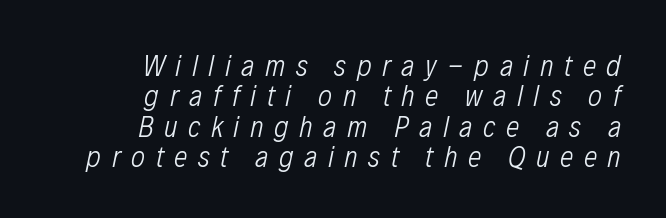
The image shows 30 px light, condensed type, italic (leaning right); set right-aligned, tight line spacing (1.01x), unusually wide letter spacing (+0.35 em), not underlined; low stroke contrast and a medium x-height.
